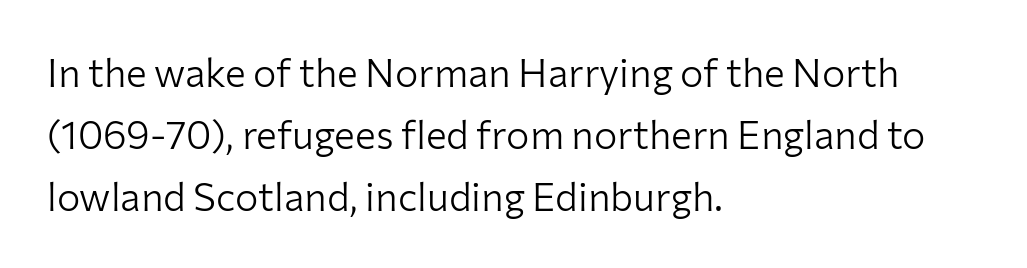
The image shows 39 px light sans-serif type, upright; set left-aligned, normal line spacing (1.59x), normal letter spacing, not underlined; low stroke contrast and a medium x-height.
